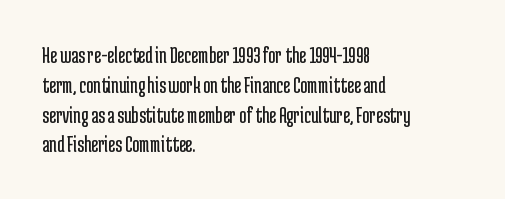
Q: Is the text bold? A: No.
Q: Is the text italic (slanted)? A: No, it is upright.
Q: Is the text underlined? A: No.
Q: How is the paragraph aligned? A: Left-aligned.
Q: Is the spacing between letters normal or unusually wide? A: Normal.
